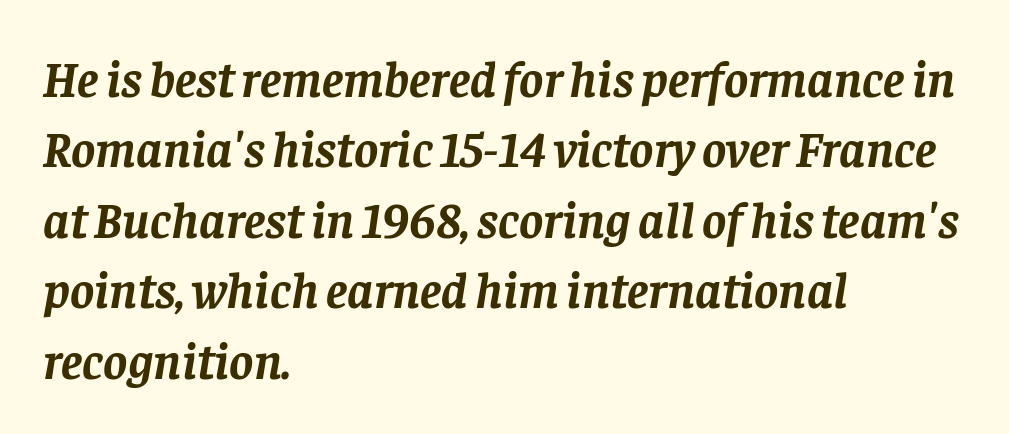
The image shows 51 px semibold serif type, italic (leaning right); set left-aligned, normal line spacing (1.38x), normal letter spacing, not underlined; low stroke contrast and a large x-height.
